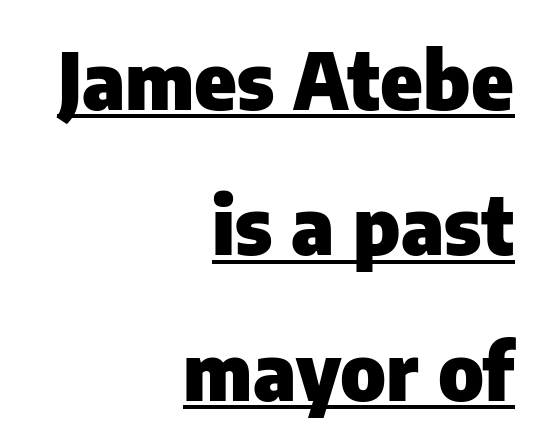
{"serif": "no", "italic": "no", "bold": "yes", "weight": "heavy", "width": "normal", "stroke_contrast": "low", "x_height": "medium", "monospaced": "no", "underline": "yes", "align": "right", "line_spacing_ratio": 1.84, "letter_spacing": "normal", "letter_spacing_em": 0.0, "glyph_px": 79}
